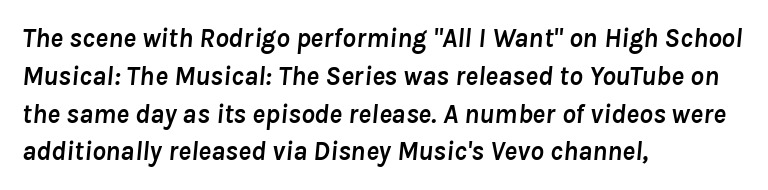
The image shows 27 px bold type, italic (leaning right); set left-aligned, normal line spacing (1.4x), normal letter spacing, not underlined.
